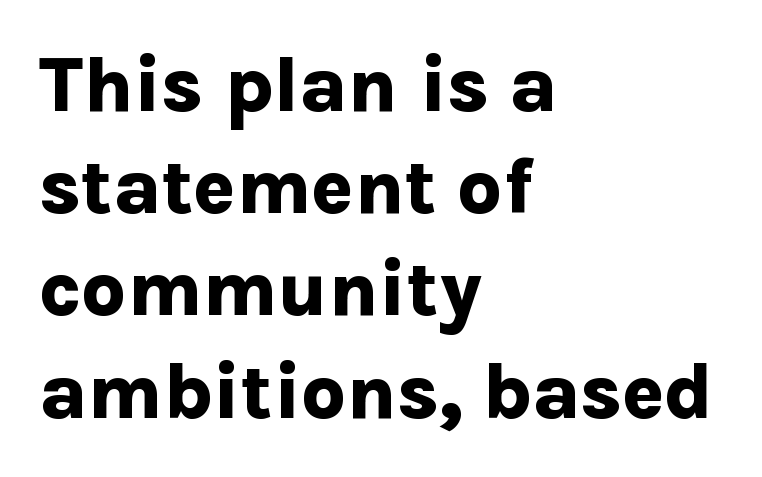
{"serif": "no", "italic": "no", "bold": "yes", "weight": "bold", "width": "normal", "stroke_contrast": "low", "x_height": "medium", "monospaced": "no", "underline": "no", "align": "left", "line_spacing": "normal", "line_spacing_ratio": 1.31, "letter_spacing": "normal", "letter_spacing_em": 0.0, "glyph_px": 78}
